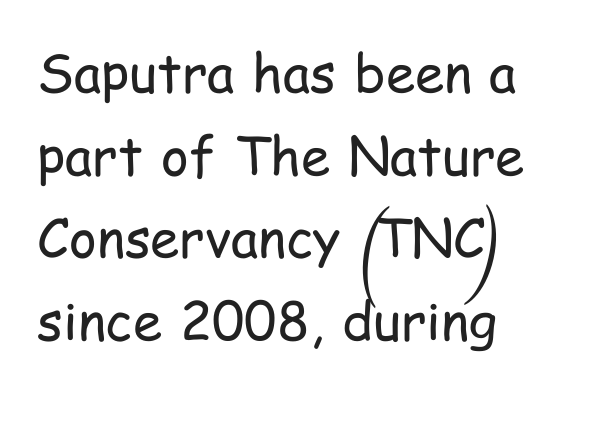
Q: Is the text bold? A: No.
Q: Is the text italic (slanted)? A: No, it is upright.
Q: Is the typeface a serif or a sans-serif typeface? A: Sans-serif.
Q: Is the text underlined? A: No.
Q: How is the paragraph aligned? A: Left-aligned.
Q: Is the spacing between letters normal or unusually wide? A: Normal.
Q: Is the spacing between lines tight, normal or loose? A: Normal.
Q: Width (condensed, normal, or wide)? A: Condensed.
Q: Stroke contrast? A: Low.
Q: x-height? A: Medium.
Q: Monospaced? A: No.
